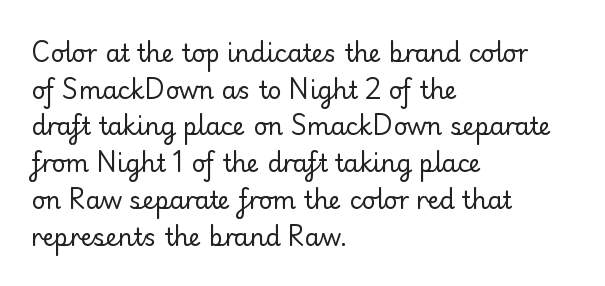
Standard letterfit; no display-style spreading of the glyphs. No chunkiness to these letters — they're not bold. This is roman type, the default non-slanted kind. Does the copy run flush right? No — it runs flush left.
